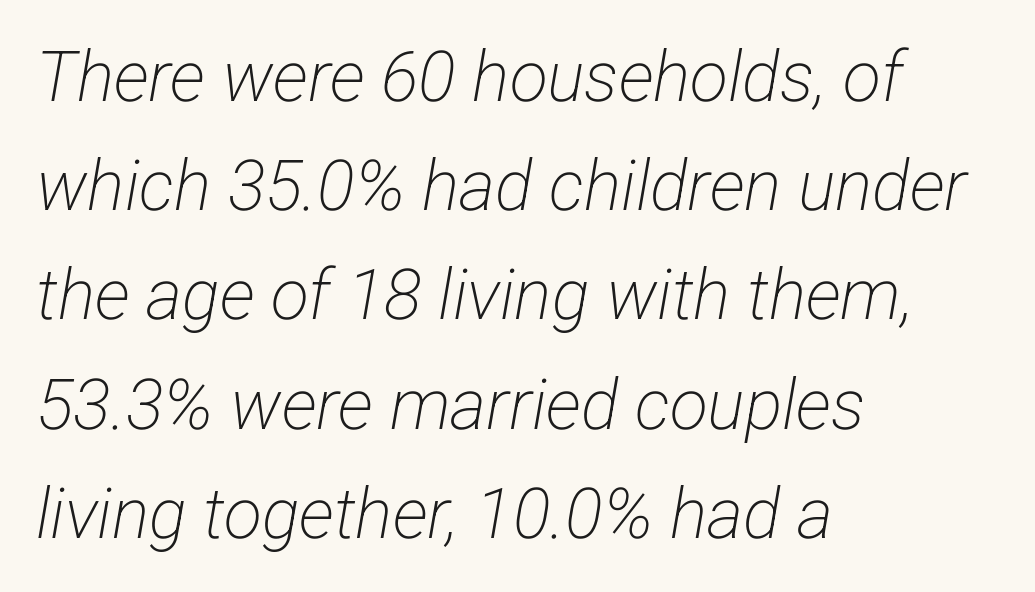
The image shows 70 px light, condensed sans-serif type; set left-aligned, normal line spacing (1.56x), normal letter spacing, not underlined; low stroke contrast and a medium x-height.
